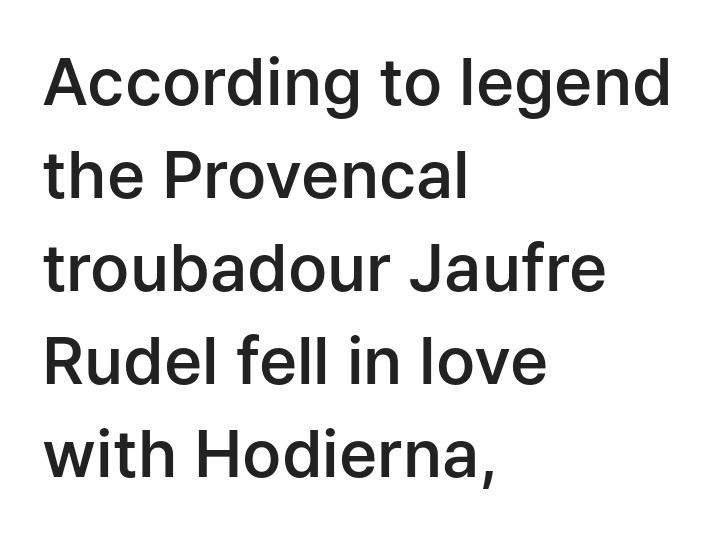
{"serif": "no", "italic": "no", "bold": "semi", "weight": "semibold", "width": "normal", "stroke_contrast": "low", "x_height": "medium", "monospaced": "no", "underline": "no", "align": "left", "line_spacing": "normal", "line_spacing_ratio": 1.43, "letter_spacing": "normal", "letter_spacing_em": 0.0, "glyph_px": 65}
